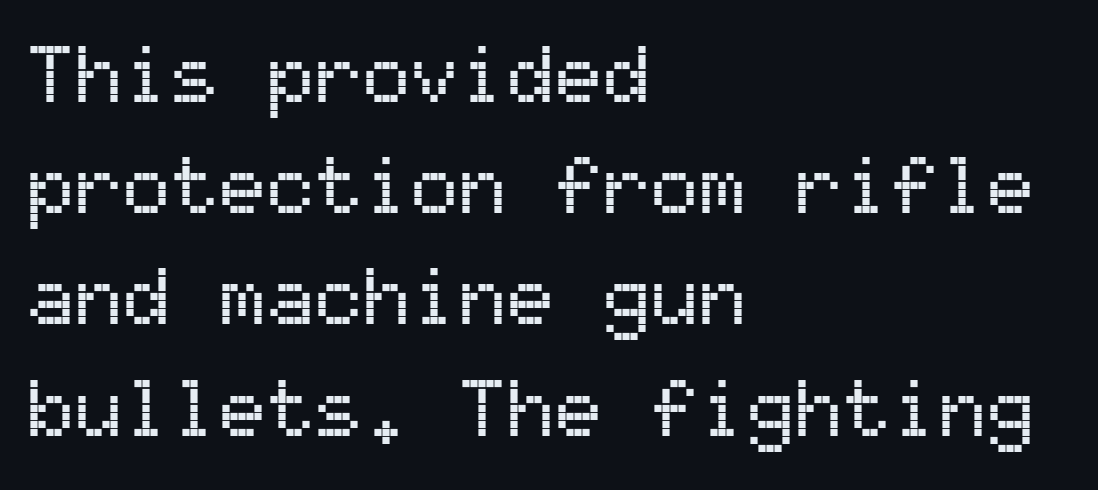
Has an underline been added? It has not. Look at the tracking — it's just the regular setting, nothing added. Every character here occupies the same horizontal width, giving the sample a typewriter-like rhythm. A roman cut, with each character standing at attention. Caption: multi-line text, flush left, ragged right. You can tell from the bare stems that sans-serif type was used.
